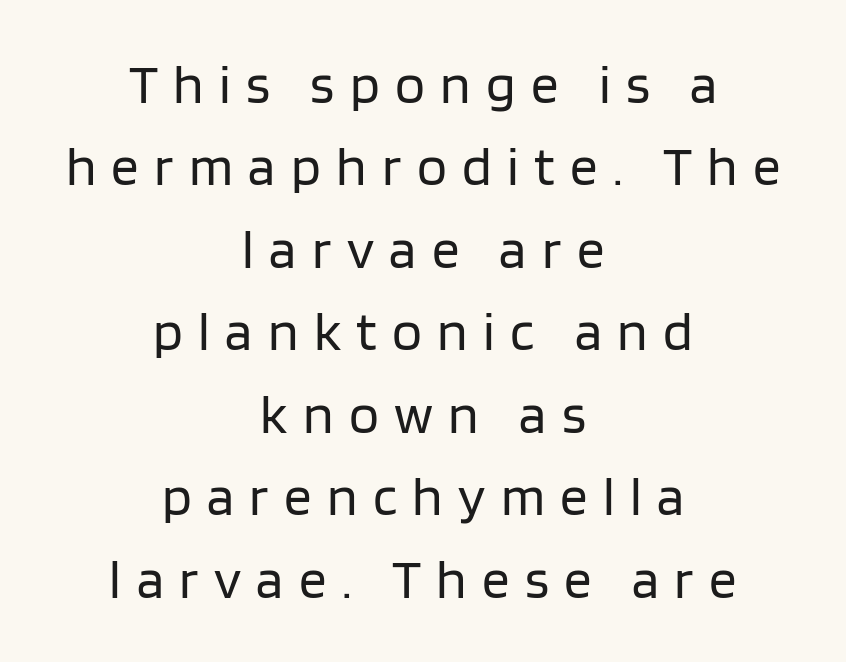
The image shows 55 px regular-weight sans-serif type, upright; set centered, normal line spacing (1.5x), unusually wide letter spacing (+0.28 em), not underlined; low stroke contrast and a large x-height.
